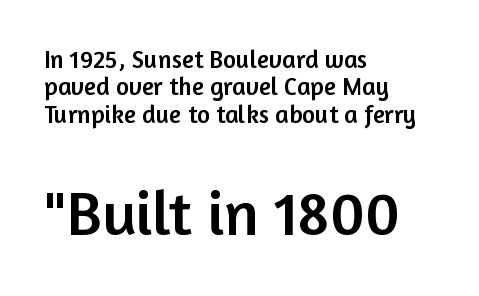
Do the characters align in a grid? No, the font is proportional. Notice how descenders almost collide with the ascenders below — that's tight leading. The letters in the lower block stand taller than those in the block above. Beneath every word, the page is bare.
